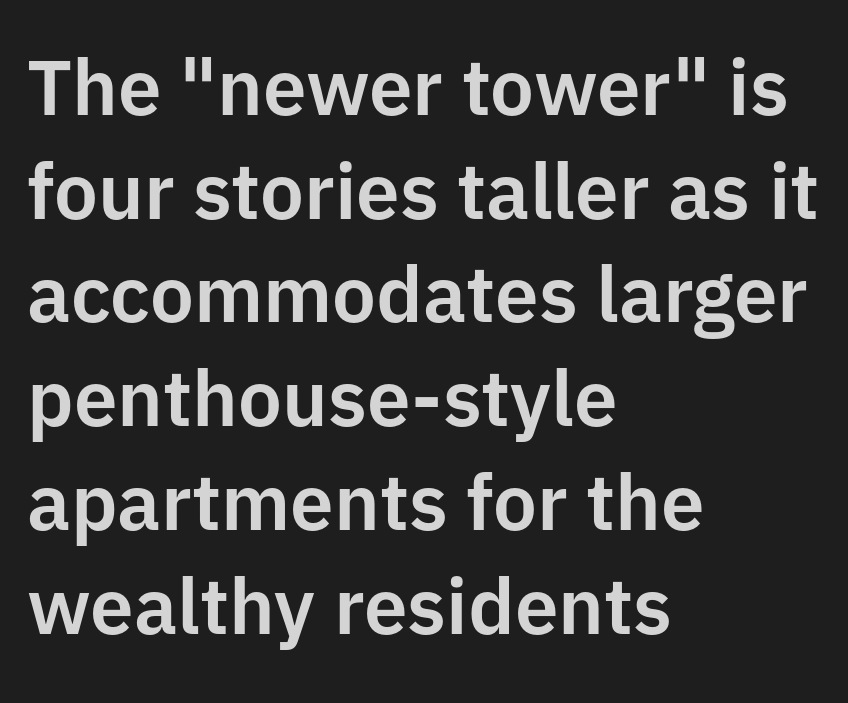
The image shows 78 px sans-serif type, upright; set left-aligned, normal line spacing (1.33x), normal letter spacing, not underlined; low stroke contrast and a medium x-height.
